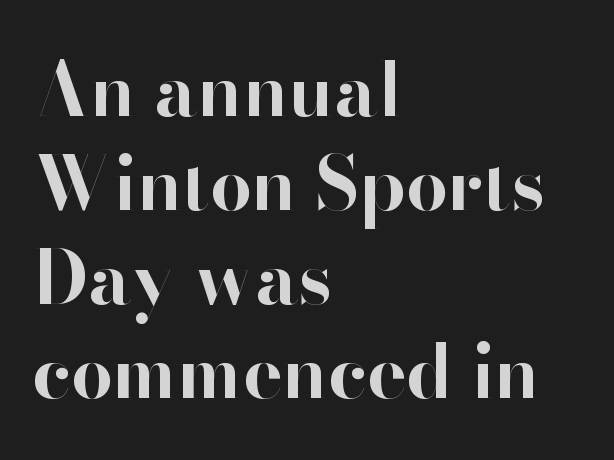
{"serif": "no", "italic": "no", "bold": "yes", "weight": "bold", "width": "normal", "stroke_contrast": "high", "x_height": "small", "monospaced": "no", "underline": "no", "align": "left", "line_spacing": "normal", "line_spacing_ratio": 1.27, "letter_spacing": "normal", "letter_spacing_em": 0.0, "glyph_px": 74}
